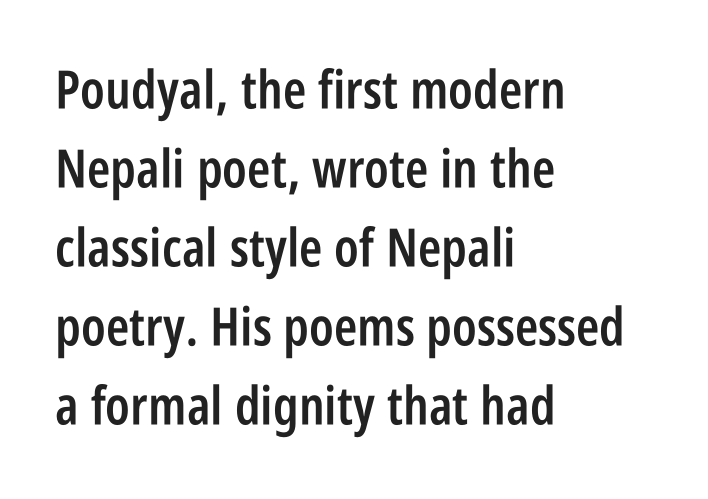
Q: Is the text bold? A: Semi-bold.
Q: Is the text italic (slanted)? A: No, it is upright.
Q: Is the typeface a serif or a sans-serif typeface? A: Sans-serif.
Q: Is the text underlined? A: No.
Q: How is the paragraph aligned? A: Left-aligned.
Q: Is the spacing between letters normal or unusually wide? A: Normal.
Q: Is the spacing between lines tight, normal or loose? A: Normal.
Q: Width (condensed, normal, or wide)? A: Condensed.
Q: Stroke contrast? A: Low.
Q: x-height? A: Large.
Q: Monospaced? A: No.
